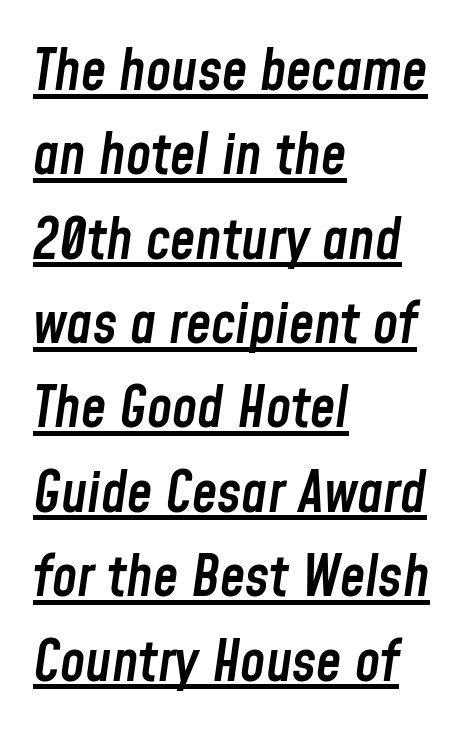
The image shows 57 px semibold, condensed type, italic (leaning right); set left-aligned, normal line spacing (1.48x), normal letter spacing, underlined; low stroke contrast and a medium x-height.
